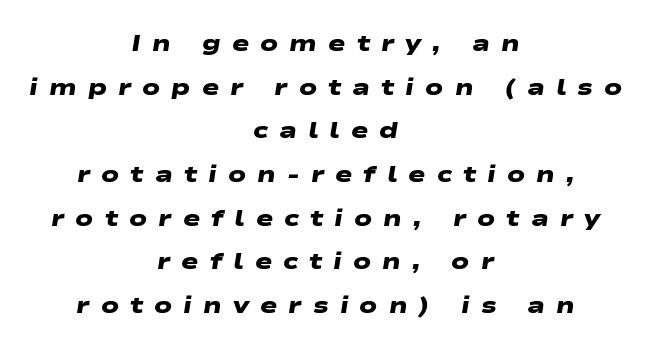
{"bold": "yes", "underline": "no", "align": "center", "line_spacing": "loose", "line_spacing_ratio": 1.9, "letter_spacing": "wide", "letter_spacing_em": 0.48, "glyph_px": 23}
